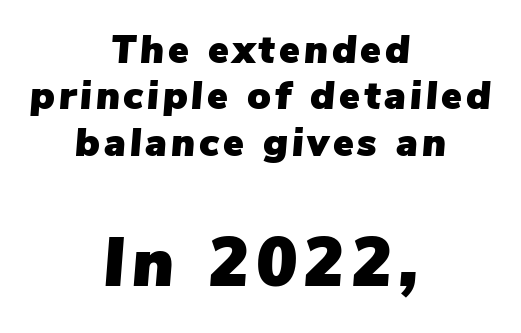
Do the characters align in a grid? No, the font is proportional. Underline: absent. The lines are quadded center. The letters in the lower block stand taller than those in the block above.
